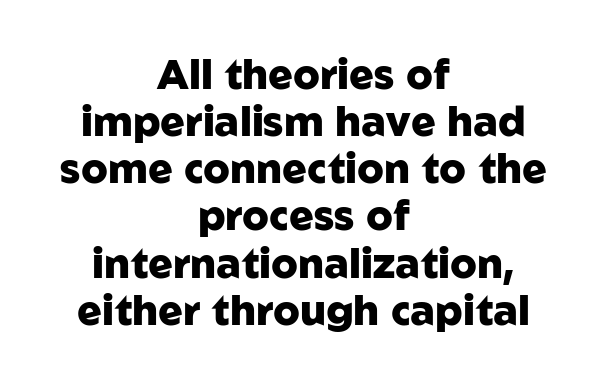
{"serif": "no", "italic": "no", "bold": "yes", "weight": "heavy", "width": "normal", "stroke_contrast": "low", "x_height": "medium", "monospaced": "no", "underline": "no", "align": "center", "line_spacing": "tight", "line_spacing_ratio": 1.15, "letter_spacing": "normal", "letter_spacing_em": 0.0, "glyph_px": 41}
